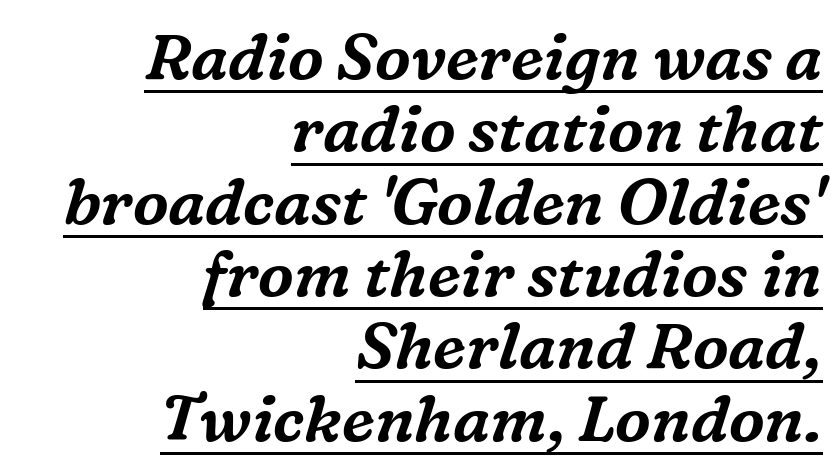
Q: Is the text italic (slanted)? A: Yes, it leans right by about 16 degrees.
Q: Is the typeface a serif or a sans-serif typeface? A: Serif.
Q: Is the text underlined? A: Yes.
Q: How is the paragraph aligned? A: Right-aligned.
Q: Is the spacing between letters normal or unusually wide? A: Normal.
Q: Is the spacing between lines tight, normal or loose? A: Tight.
Q: Width (condensed, normal, or wide)? A: Normal.
Q: Stroke contrast? A: Medium.
Q: x-height? A: Medium.
Q: Monospaced? A: No.
